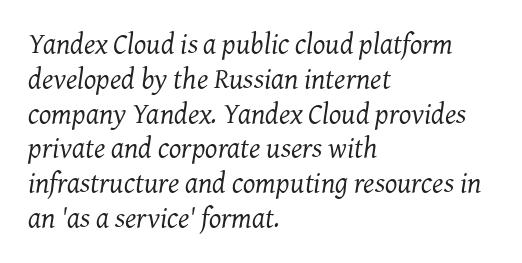
{"serif": "yes", "italic": "yes", "lean": "right", "slant_degrees": 7, "bold": "no", "weight": "regular", "width": "normal", "stroke_contrast": "medium", "x_height": "medium", "monospaced": "no", "underline": "no", "align": "left", "line_spacing_ratio": 1.2, "letter_spacing": "normal", "letter_spacing_em": 0.0, "glyph_px": 29}
